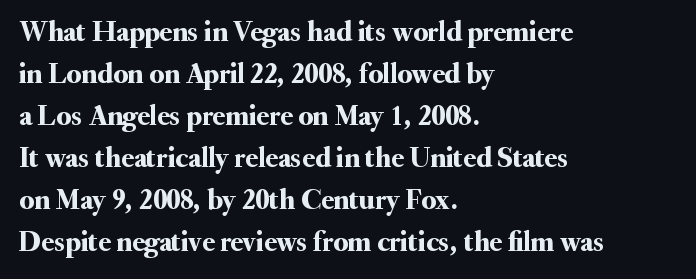
{"serif": "yes", "italic": "no", "width": "normal", "stroke_contrast": "medium", "x_height": "small", "monospaced": "no", "underline": "no", "align": "left", "line_spacing": "normal", "line_spacing_ratio": 1.45, "letter_spacing": "normal", "letter_spacing_em": 0.0, "glyph_px": 29}
